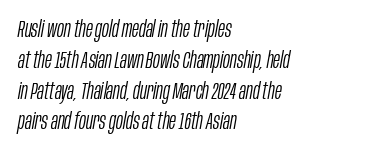
Q: Is the text bold? A: No.
Q: Is the text italic (slanted)? A: Yes, it leans right by about 10 degrees.
Q: Is the text underlined? A: No.
Q: How is the paragraph aligned? A: Left-aligned.
Q: Is the spacing between letters normal or unusually wide? A: Normal.
Q: Is the spacing between lines tight, normal or loose? A: Normal.
